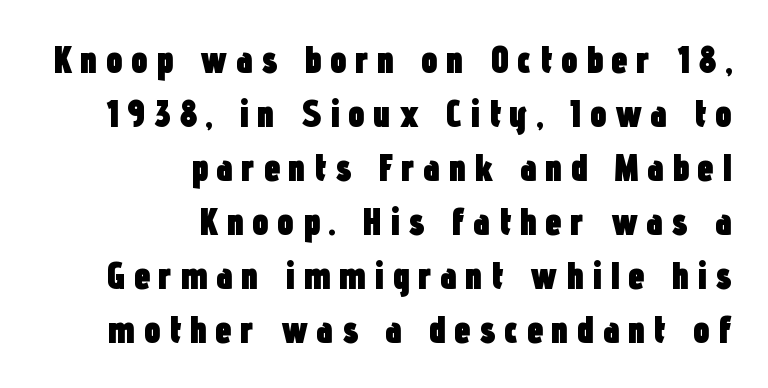
Q: Is the text bold? A: Yes.
Q: Is the text italic (slanted)? A: No, it is upright.
Q: Is the typeface a serif or a sans-serif typeface? A: Sans-serif.
Q: Is the text underlined? A: No.
Q: How is the paragraph aligned? A: Right-aligned.
Q: Is the spacing between letters normal or unusually wide? A: Unusually wide.
Q: Is the spacing between lines tight, normal or loose? A: Normal.
Q: Width (condensed, normal, or wide)? A: Condensed.
Q: Stroke contrast? A: Low.
Q: x-height? A: Medium.
Q: Monospaced? A: No.
